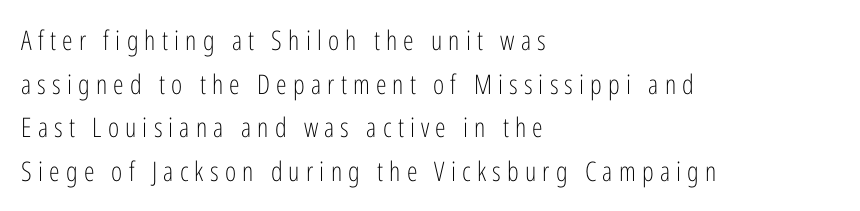
{"italic": "no", "bold": "no", "underline": "no", "align": "left", "line_spacing": "normal", "line_spacing_ratio": 1.62, "letter_spacing": "wide", "letter_spacing_em": 0.23, "glyph_px": 27}
